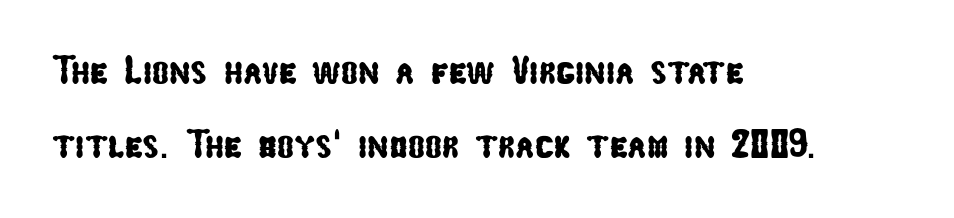
Is this a fixed-width face? No — the glyphs have proportional, varying widths. Leftover space on each line is placed entirely after the last word. Words appear dense and cohesive because spacing is normal. Lines of text with bare space underneath. Nothing sits at the stroke ends, so this counts as sans-serif.
